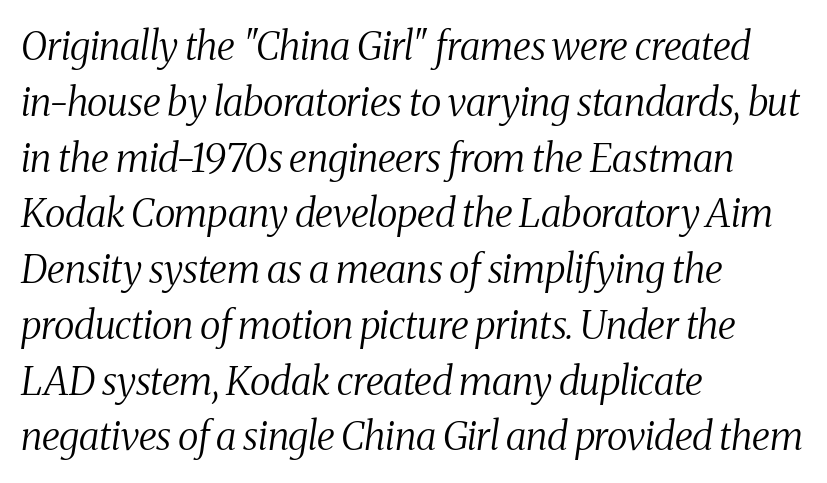
Q: Is the text bold? A: No.
Q: Is the text italic (slanted)? A: Yes, it leans right by about 8 degrees.
Q: Is the typeface a serif or a sans-serif typeface? A: Serif.
Q: Is the text underlined? A: No.
Q: How is the paragraph aligned? A: Left-aligned.
Q: Is the spacing between letters normal or unusually wide? A: Normal.
Q: Is the spacing between lines tight, normal or loose? A: Normal.
Q: Width (condensed, normal, or wide)? A: Condensed.
Q: Stroke contrast? A: Medium.
Q: x-height? A: Medium.
Q: Monospaced? A: No.
